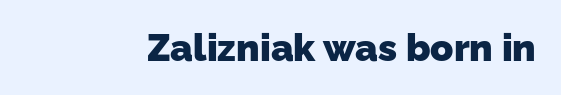
{"serif": "no", "bold": "yes", "weight": "heavy", "width": "normal", "stroke_contrast": "low", "x_height": "medium", "monospaced": "no", "underline": "no", "letter_spacing": "normal", "letter_spacing_em": 0.0, "glyph_px": 38}
